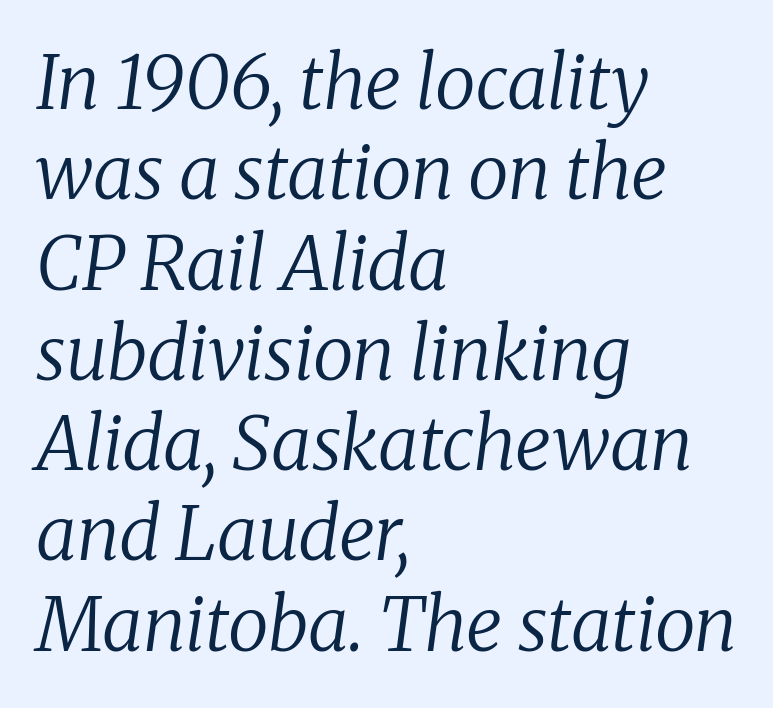
{"serif": "yes", "italic": "yes", "lean": "right", "slant_degrees": 8, "bold": "no", "weight": "regular", "width": "normal", "stroke_contrast": "low", "x_height": "medium", "monospaced": "no", "underline": "no", "align": "left", "line_spacing_ratio": 1.22, "letter_spacing": "normal", "letter_spacing_em": 0.0, "glyph_px": 74}
